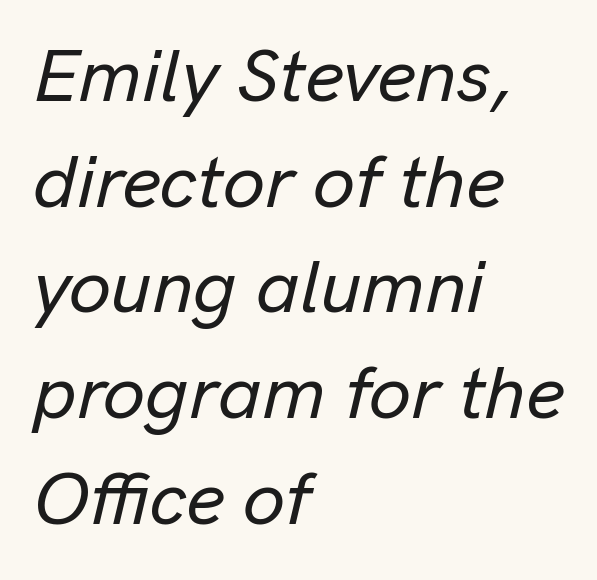
{"italic": "yes", "lean": "right", "slant_degrees": 13, "width": "normal", "stroke_contrast": "low", "x_height": "medium", "monospaced": "no", "underline": "no", "align": "left", "line_spacing": "normal", "line_spacing_ratio": 1.41, "letter_spacing": "normal", "letter_spacing_em": 0.0, "glyph_px": 75}
